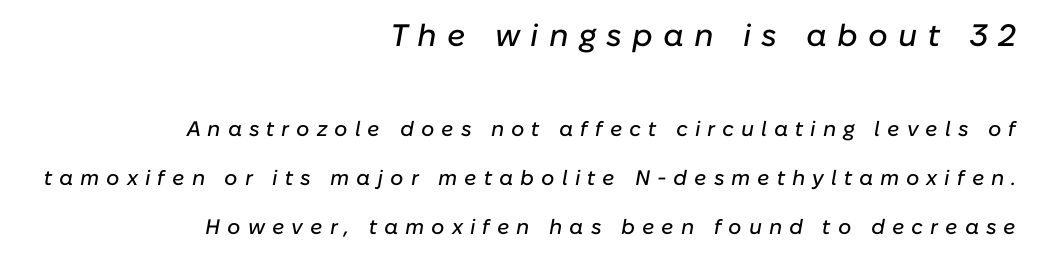
{"italic": "yes", "lean": "right", "slant_degrees": 10, "width": "normal", "stroke_contrast": "low", "x_height": "medium", "monospaced": "no", "underline": "no", "align": "right", "line_spacing": "loose", "line_spacing_ratio": 2.33, "letter_spacing": "wide", "letter_spacing_em": 0.33, "larger_block": "first", "size_ratio": 1.48, "glyph_px": 31}
